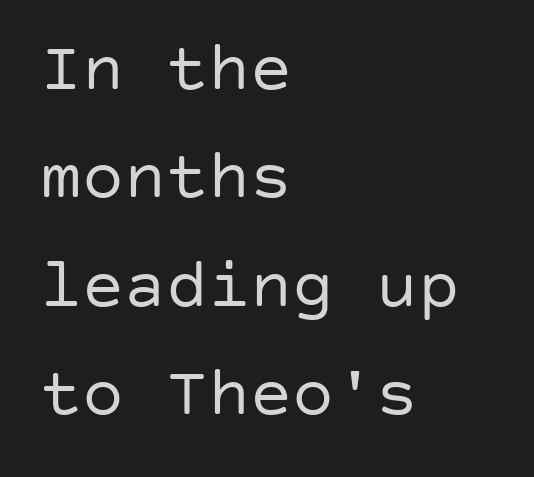
Q: Is the text bold? A: No.
Q: Is the text italic (slanted)? A: No, it is upright.
Q: Is the typeface a serif or a sans-serif typeface? A: Sans-serif.
Q: Is the text underlined? A: No.
Q: How is the paragraph aligned? A: Left-aligned.
Q: Is the spacing between letters normal or unusually wide? A: Normal.
Q: Is the spacing between lines tight, normal or loose? A: Normal.
Q: Width (condensed, normal, or wide)? A: Normal.
Q: Stroke contrast? A: Low.
Q: x-height? A: Large.
